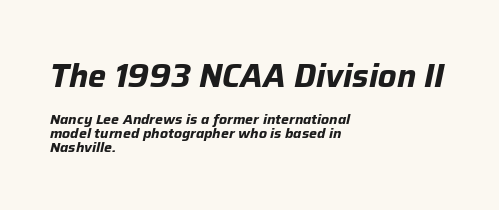
Q: Is the text bold? A: Yes.
Q: Is the text italic (slanted)? A: Yes, it leans right by about 12 degrees.
Q: Is the text underlined? A: No.
Q: How is the paragraph aligned? A: Left-aligned.
Q: Is the spacing between letters normal or unusually wide? A: Normal.
Q: Is the spacing between lines tight, normal or loose? A: Tight.
Q: Which block of text is set in a larger size, the first (top) or the second (bottom)? A: The first (top) one.
Q: Width (condensed, normal, or wide)? A: Normal.
Q: Stroke contrast? A: Low.
Q: x-height? A: Medium.
Q: Monospaced? A: No.
